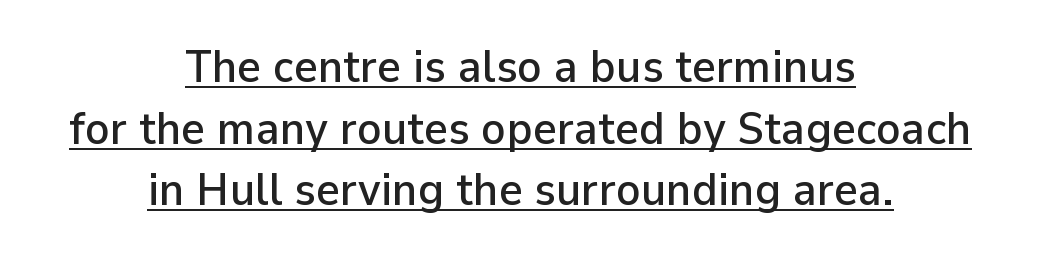
The image shows 46 px sans-serif type, upright; set centered, normal line spacing (1.34x), normal letter spacing, underlined; low stroke contrast and a medium x-height.
